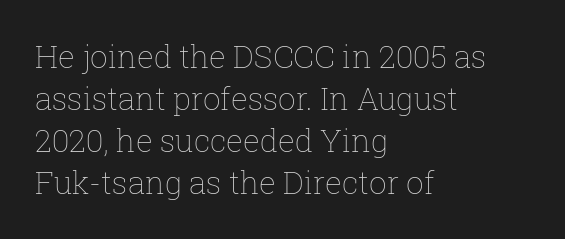
{"italic": "no", "bold": "no", "weight": "thin", "width": "normal", "stroke_contrast": "low", "x_height": "medium", "monospaced": "no", "underline": "no", "align": "left", "line_spacing": "normal", "line_spacing_ratio": 1.36, "letter_spacing": "normal", "letter_spacing_em": 0.0, "glyph_px": 31}
